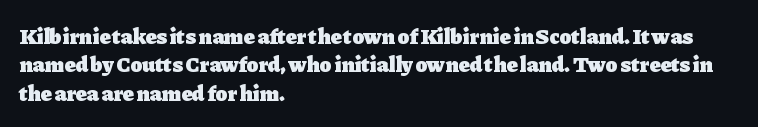
The image shows 22 px bold type, upright; set left-aligned, normal line spacing (1.29x), normal letter spacing, not underlined.
